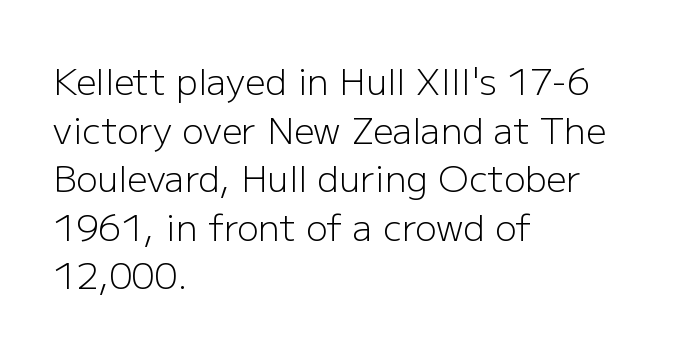
Each new line begins a customary step beneath the previous one. Character widths vary here, with narrow letters taking less room than wide ones. Glyph-to-glyph distance matches everyday printed text. The rendering anchors every line to the left-hand side.
